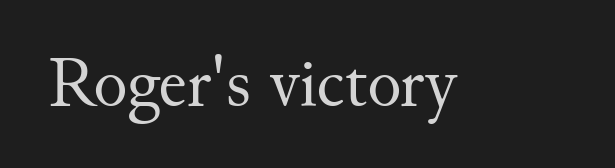
Q: Is the text bold? A: No.
Q: Is the text italic (slanted)? A: No, it is upright.
Q: Is the typeface a serif or a sans-serif typeface? A: Serif.
Q: Is the text underlined? A: No.
Q: Is the spacing between letters normal or unusually wide? A: Normal.
Q: Width (condensed, normal, or wide)? A: Normal.
Q: Stroke contrast? A: Medium.
Q: x-height? A: Small.
Q: Monospaced? A: No.
